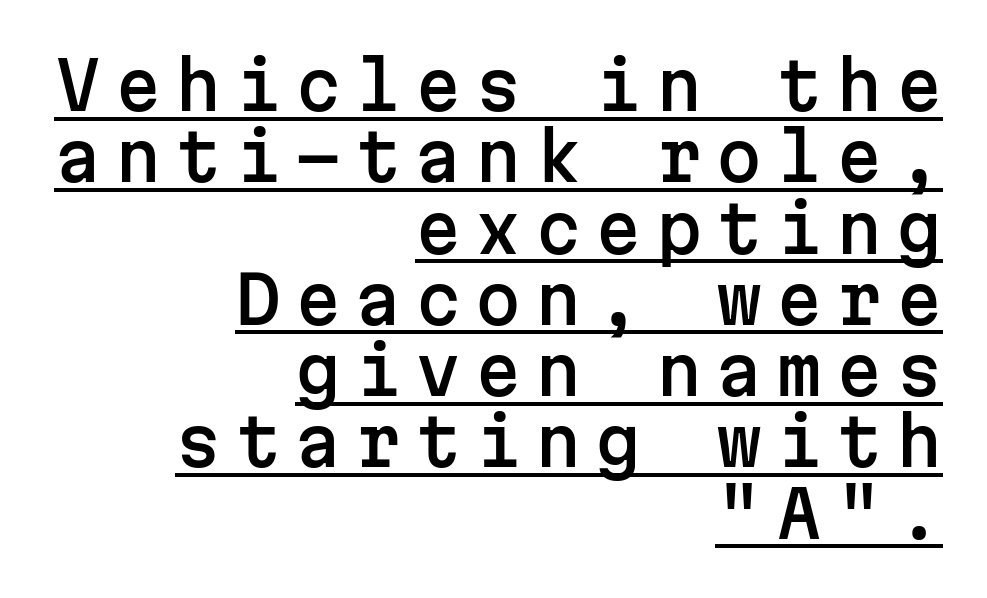
The letters march in equal steps, a hallmark of fixed-pitch type. The type family on display is of the sans-serif kind. The typesetter chose a ragged-left arrangement here. A typographer would call this underscored text. Summary of vertical rhythm: compact, with narrow interline spacing.
